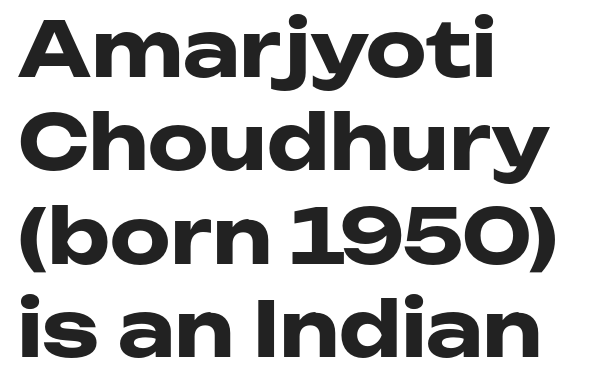
Italic: no, the glyphs are upright roman. Reading down the block, your eye returns to a fixed left position each line. Is this a fixed-width face? No — the glyphs have proportional, varying widths. Type without underlining. Each word holds together tightly as a unit, with standard inter-letter gaps. Nope, no serifs anywhere on these letters.
